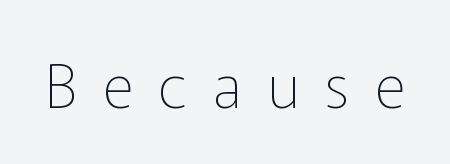
{"serif": "no", "italic": "no", "bold": "no", "weight": "thin", "width": "normal", "stroke_contrast": "low", "x_height": "medium", "monospaced": "no", "underline": "no", "letter_spacing": "wide", "letter_spacing_em": 0.43, "glyph_px": 60}
